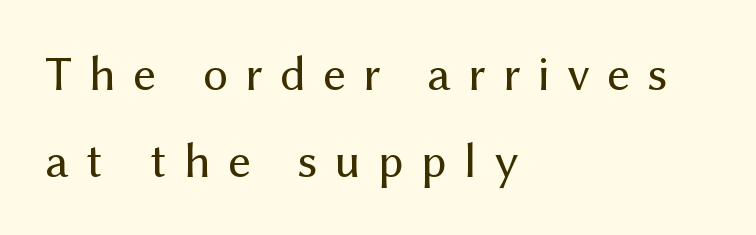
{"serif": "no", "italic": "no", "bold": "no", "weight": "regular", "width": "normal", "stroke_contrast": "medium", "x_height": "medium", "monospaced": "no", "underline": "no", "align": "left", "line_spacing_ratio": 1.74, "letter_spacing": "wide", "letter_spacing_em": 0.34, "glyph_px": 50}
